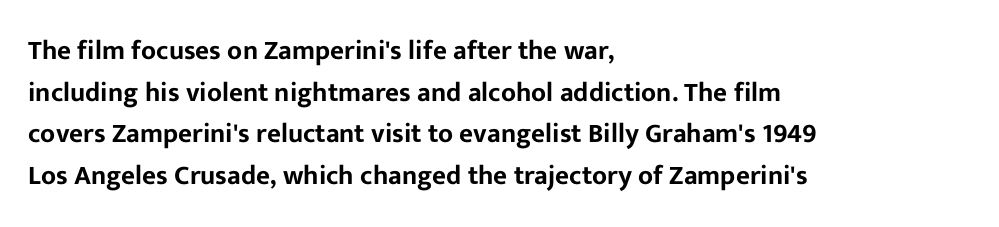
{"italic": "no", "underline": "no", "align": "left", "line_spacing": "normal", "line_spacing_ratio": 1.54, "letter_spacing": "normal", "letter_spacing_em": 0.0, "glyph_px": 27}
